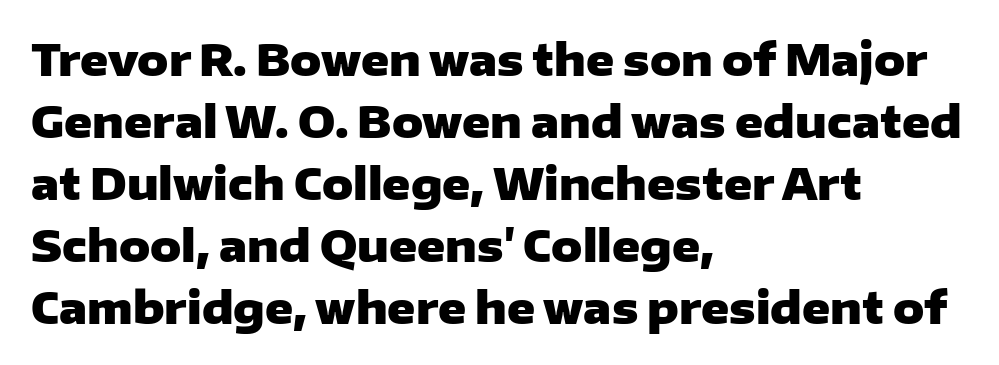
{"serif": "no", "italic": "no", "bold": "yes", "weight": "heavy", "width": "wide", "stroke_contrast": "low", "x_height": "medium", "monospaced": "no", "underline": "no", "align": "left", "line_spacing": "normal", "line_spacing_ratio": 1.44, "letter_spacing": "normal", "letter_spacing_em": 0.0, "glyph_px": 43}
